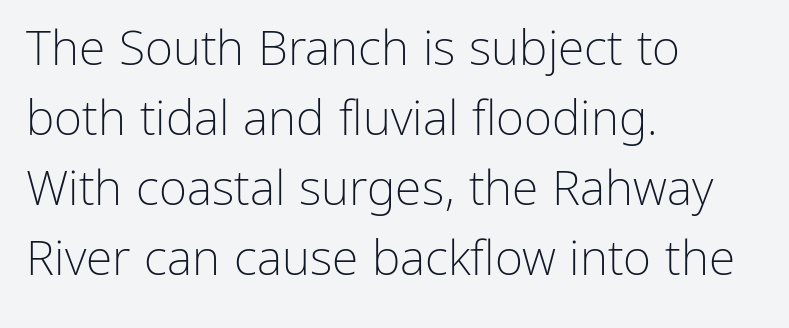
The image shows 48 px light sans-serif type, upright; set left-aligned, normal line spacing (1.46x), normal letter spacing, not underlined; low stroke contrast and a medium x-height.
